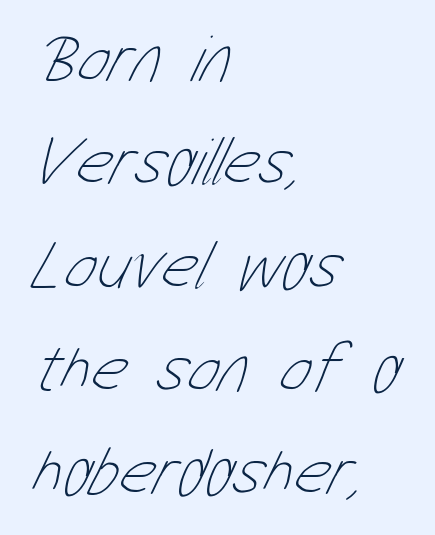
Q: Is the text bold? A: No.
Q: Is the text underlined? A: No.
Q: How is the paragraph aligned? A: Left-aligned.
Q: Is the spacing between letters normal or unusually wide? A: Normal.
Q: Is the spacing between lines tight, normal or loose? A: Normal.
Q: Width (condensed, normal, or wide)? A: Condensed.
Q: Stroke contrast? A: Low.
Q: x-height? A: Medium.
Q: Monospaced? A: No.
